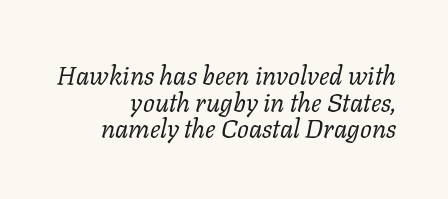
Q: Is the text bold? A: No.
Q: Is the text italic (slanted)? A: Yes, it leans right by about 11 degrees.
Q: Is the text underlined? A: No.
Q: How is the paragraph aligned? A: Right-aligned.
Q: Is the spacing between letters normal or unusually wide? A: Normal.
Q: Is the spacing between lines tight, normal or loose? A: Tight.
